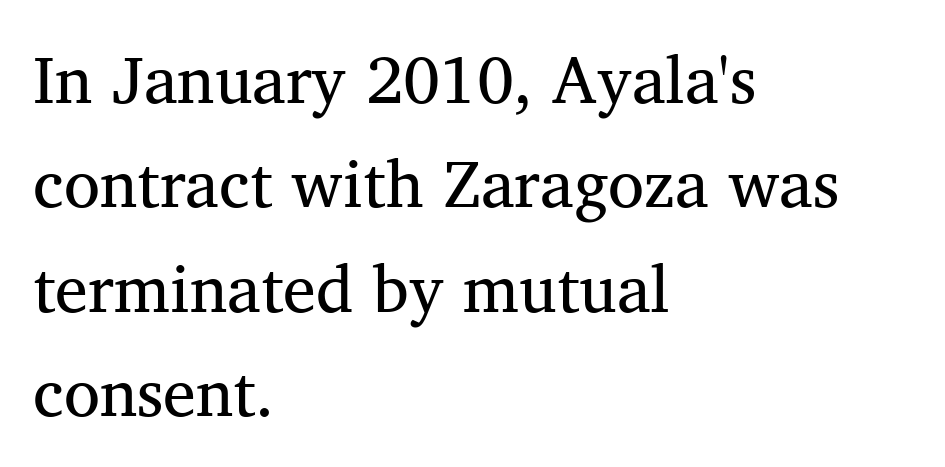
A quiet, ordinary-to-light weight characterises the typeface. The strip under each line holds only bare page. Line spacing here is normal. Compared with typical body copy, the letter spacing here is the same. Does the copy run flush right? No — it runs flush left.
